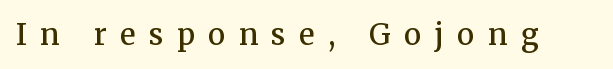
Q: Is the text bold? A: Semi-bold.
Q: Is the text italic (slanted)? A: No, it is upright.
Q: Is the typeface a serif or a sans-serif typeface? A: Serif.
Q: Is the text underlined? A: No.
Q: Is the spacing between letters normal or unusually wide? A: Unusually wide.
Q: Width (condensed, normal, or wide)? A: Normal.
Q: Stroke contrast? A: Medium.
Q: x-height? A: Medium.
Q: Monospaced? A: No.
